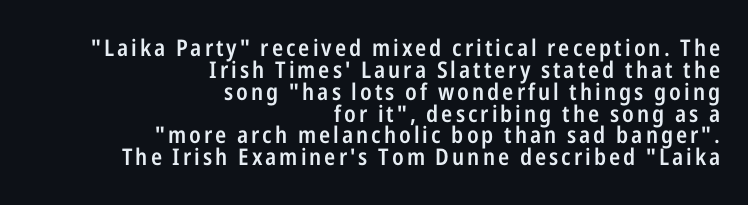
{"italic": "no", "bold": "semi", "underline": "no", "align": "right", "line_spacing": "tight", "line_spacing_ratio": 0.95, "glyph_px": 23}
